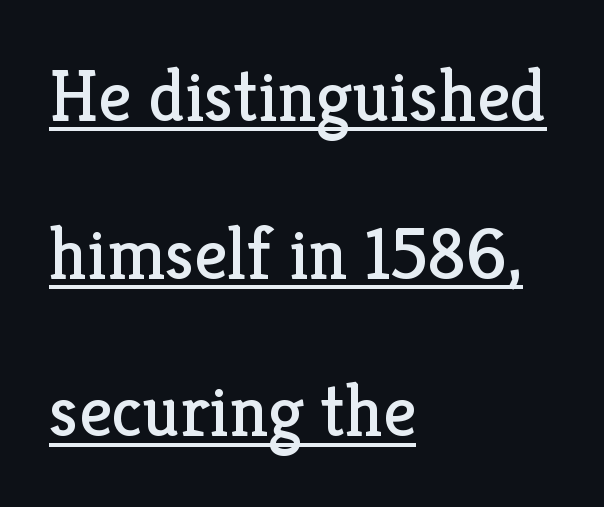
{"serif": "yes", "italic": "no", "bold": "no", "weight": "regular", "width": "normal", "stroke_contrast": "low", "x_height": "medium", "monospaced": "no", "underline": "yes", "align": "left", "line_spacing": "loose", "line_spacing_ratio": 2.16, "letter_spacing": "normal", "letter_spacing_em": 0.0, "glyph_px": 73}
